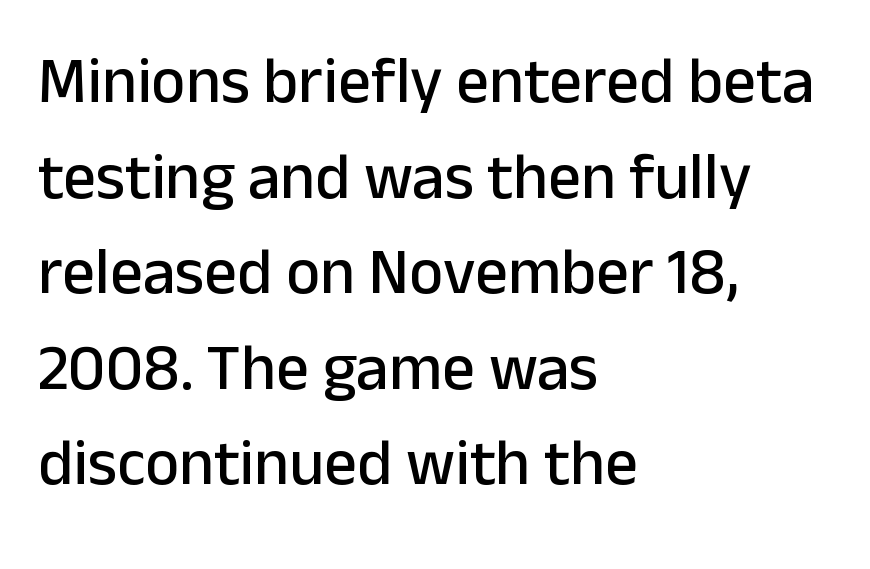
Font category for this specimen: sans-serif. Caption: standard tracking, unaltered. The rendering uses natural spacing where letterforms have individual widths. This block has exactly the height ordinary leading produces. The text block is weighted toward the left margin, trailing off unevenly rightward.
